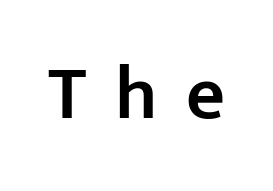
{"serif": "no", "italic": "no", "bold": "semi", "weight": "semibold", "width": "normal", "stroke_contrast": "low", "x_height": "medium", "monospaced": "no", "underline": "no", "letter_spacing": "wide", "letter_spacing_em": 0.38, "glyph_px": 76}
